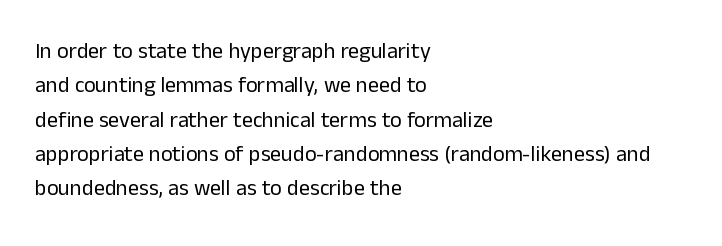
{"italic": "no", "bold": "no", "underline": "no", "align": "left", "line_spacing": "normal", "line_spacing_ratio": 1.56, "letter_spacing": "normal", "letter_spacing_em": 0.0, "glyph_px": 22}
